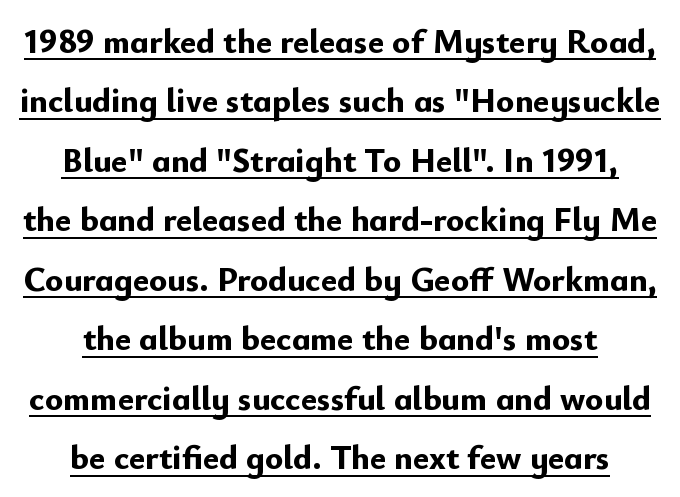
Q: Is the text bold? A: Yes.
Q: Is the text italic (slanted)? A: No, it is upright.
Q: Is the typeface a serif or a sans-serif typeface? A: Sans-serif.
Q: Is the text underlined? A: Yes.
Q: How is the paragraph aligned? A: Centered.
Q: Is the spacing between letters normal or unusually wide? A: Normal.
Q: Width (condensed, normal, or wide)? A: Normal.
Q: Stroke contrast? A: Low.
Q: x-height? A: Small.
Q: Monospaced? A: No.
